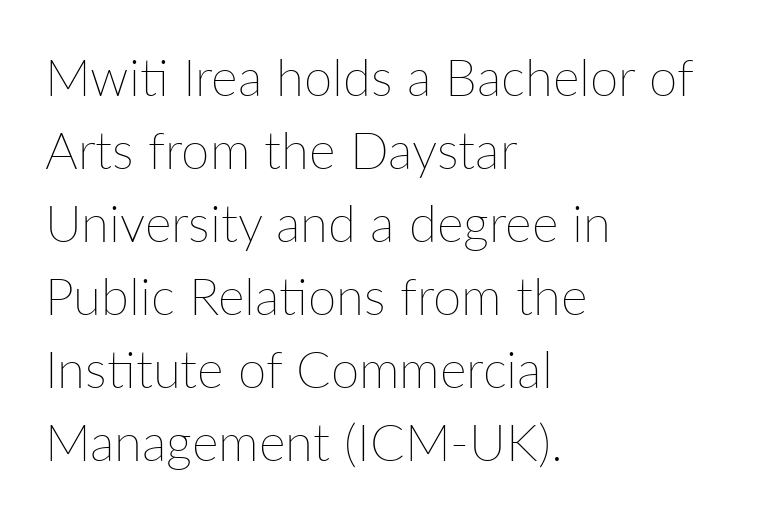
Character widths vary here, with narrow letters taking less room than wide ones. The tracking reads as untouched default to a designer's eye. Vertically, the passage feels balanced, rows spaced as you'd expect. This rendering uses left alignment, leaving the right contour irregular. This sample uses an upright cut, with every glyph sitting square on the baseline.
